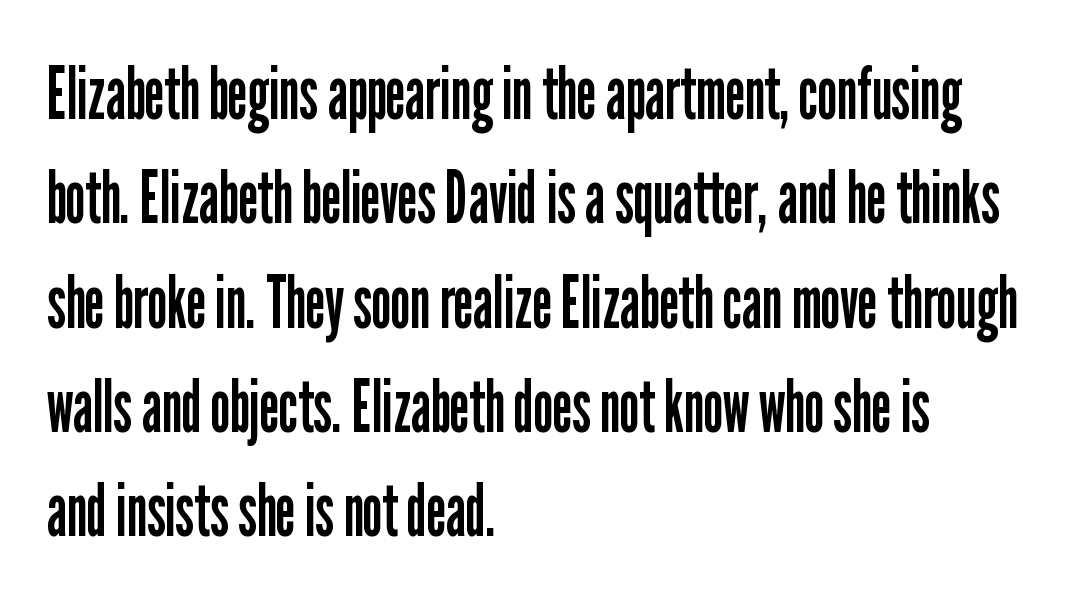
{"serif": "no", "italic": "no", "bold": "no", "weight": "regular", "width": "condensed", "stroke_contrast": "low", "x_height": "medium", "monospaced": "no", "underline": "no", "align": "left", "line_spacing": "normal", "line_spacing_ratio": 1.41, "letter_spacing": "normal", "letter_spacing_em": 0.0, "glyph_px": 74}
